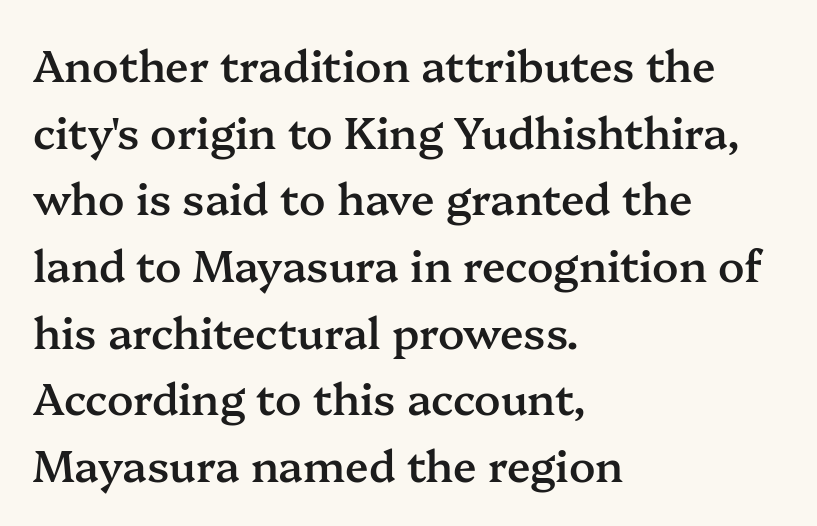
The image shows 43 px semibold serif type, upright; set left-aligned, normal line spacing (1.55x), normal letter spacing, not underlined; medium stroke contrast and a medium x-height.
